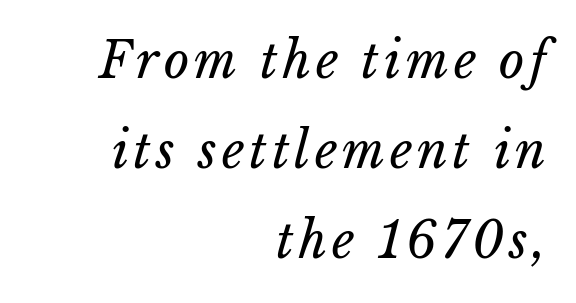
Q: Is the text bold? A: No.
Q: Is the text italic (slanted)? A: Yes, it leans right by about 15 degrees.
Q: Is the text underlined? A: No.
Q: How is the paragraph aligned? A: Right-aligned.
Q: Width (condensed, normal, or wide)? A: Normal.
Q: Stroke contrast? A: Low.
Q: x-height? A: Medium.
Q: Monospaced? A: No.
